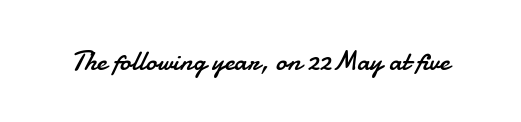
The image shows 28 px regular-weight sans-serif type; set normal letter spacing, not underlined; low stroke contrast and a small x-height.
